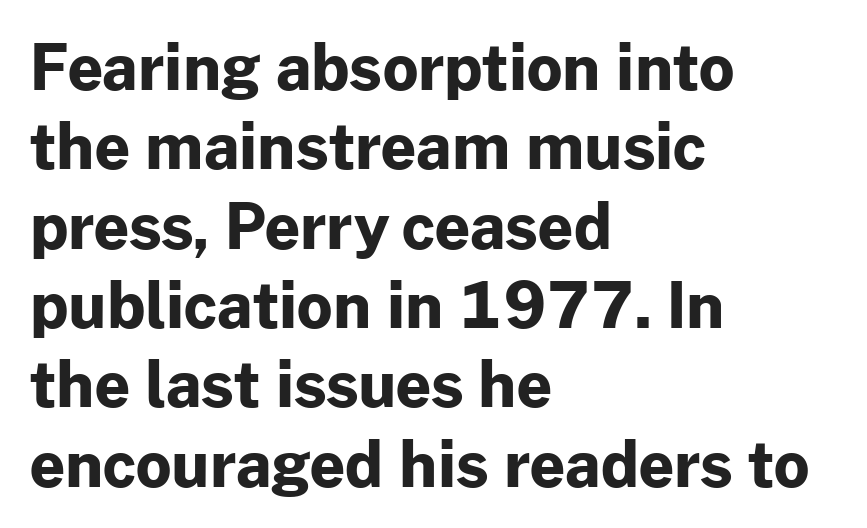
These lines carry a lot of weight — the face is fully bold. Is the block centered? No — it sits flush against the left margin. The typeface chosen for these lines omits serifs. Any mark beneath the type? The region is blank.
